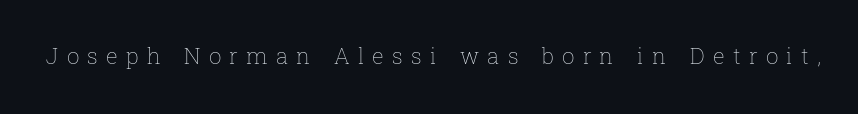
Q: Is the text bold? A: No.
Q: Is the text italic (slanted)? A: No, it is upright.
Q: Is the text underlined? A: No.
Q: Is the spacing between letters normal or unusually wide? A: Unusually wide.
